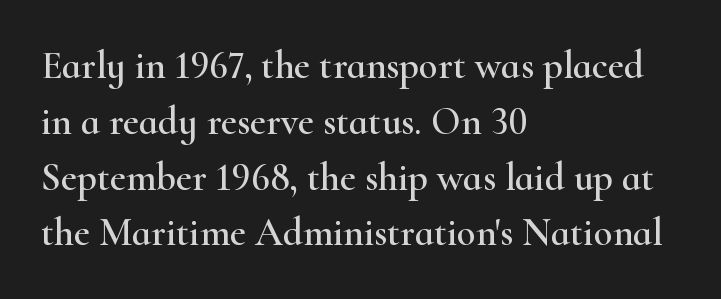
These lines are set flush left with a ragged right edge. The rows are spaced the way most documents space them. Tracking value appears to be zero — textbook default spacing. Beneath every word, the page is bare. Proportional: the letters do not fall into vertical columns.
